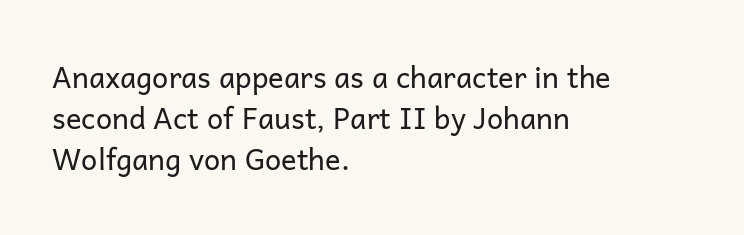
Q: Is the text bold? A: No.
Q: Is the text italic (slanted)? A: No, it is upright.
Q: Is the typeface a serif or a sans-serif typeface? A: Sans-serif.
Q: Is the text underlined? A: No.
Q: How is the paragraph aligned? A: Left-aligned.
Q: Is the spacing between letters normal or unusually wide? A: Normal.
Q: Is the spacing between lines tight, normal or loose? A: Normal.
Q: Width (condensed, normal, or wide)? A: Normal.
Q: Stroke contrast? A: Low.
Q: x-height? A: Medium.
Q: Monospaced? A: No.
